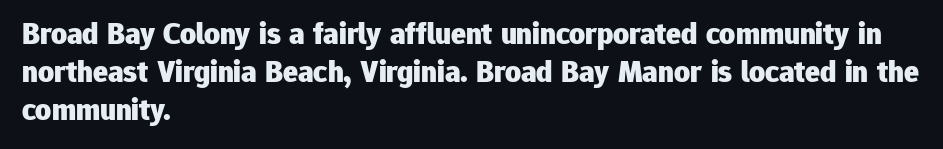
The image shows 31 px heavy sans-serif type, upright; set left-aligned, line spacing 1.22x, normal letter spacing, not underlined; low stroke contrast and a medium x-height.
